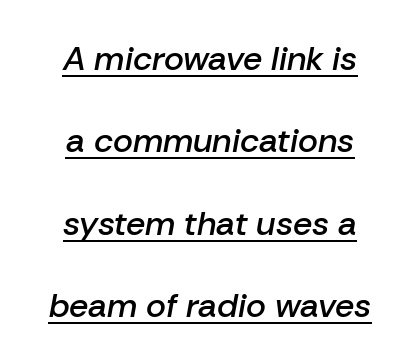
Q: Is the text bold? A: Semi-bold.
Q: Is the text italic (slanted)? A: Yes, it leans right by about 10 degrees.
Q: Is the text underlined? A: Yes.
Q: How is the paragraph aligned? A: Centered.
Q: Is the spacing between letters normal or unusually wide? A: Normal.
Q: Is the spacing between lines tight, normal or loose? A: Loose.
Q: Width (condensed, normal, or wide)? A: Normal.
Q: Stroke contrast? A: Low.
Q: x-height? A: Medium.
Q: Monospaced? A: No.
